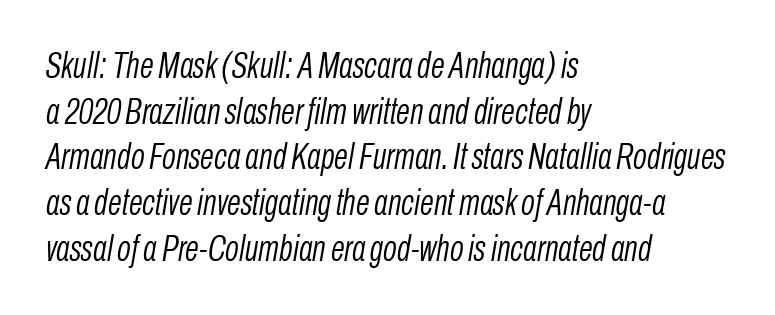
Students, observe: this is what conventionally led text looks like. Looks like regular typesetting: each glyph gets only the width it needs. Each row of text sits above clean, open space. How are the letters spaced? Ordinarily, with no added tracking. The specimen reads as italic at a glance. Visually the block forms a straight wall on the left and a jagged coastline on the right.
